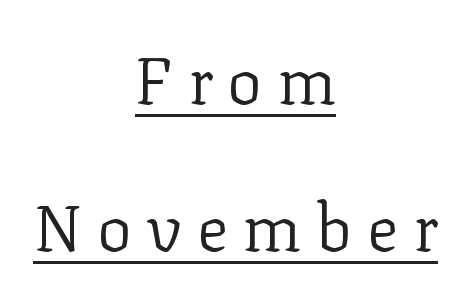
Varying glyph widths throughout — classic text-font behaviour. No extra ink here — the face is not bold. Quick note: underline on. This sample uses an upright cut, with every glyph sitting square on the baseline.
